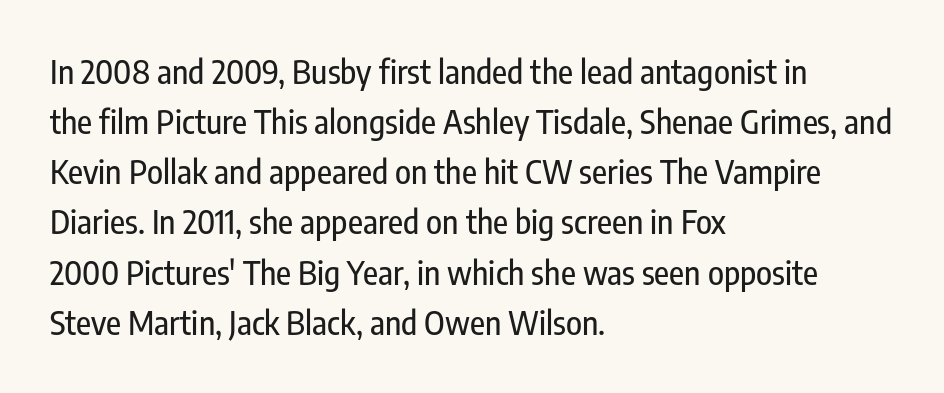
{"serif": "no", "italic": "no", "width": "condensed", "stroke_contrast": "low", "x_height": "medium", "monospaced": "no", "underline": "no", "align": "left", "line_spacing": "normal", "line_spacing_ratio": 1.52, "letter_spacing": "normal", "letter_spacing_em": 0.0, "glyph_px": 33}
